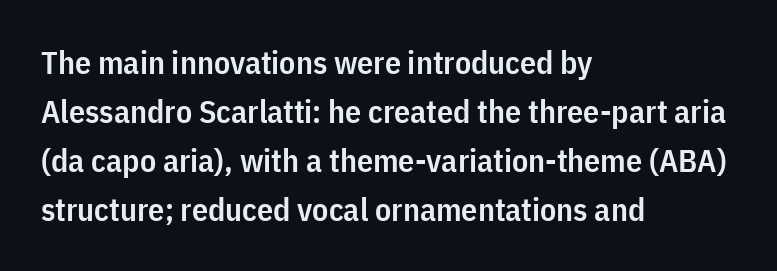
Q: Is the text bold? A: Semi-bold.
Q: Is the text italic (slanted)? A: No, it is upright.
Q: Is the typeface a serif or a sans-serif typeface? A: Sans-serif.
Q: Is the text underlined? A: No.
Q: How is the paragraph aligned? A: Left-aligned.
Q: Is the spacing between letters normal or unusually wide? A: Normal.
Q: Is the spacing between lines tight, normal or loose? A: Normal.
Q: Width (condensed, normal, or wide)? A: Condensed.
Q: Stroke contrast? A: Low.
Q: x-height? A: Medium.
Q: Monospaced? A: No.
